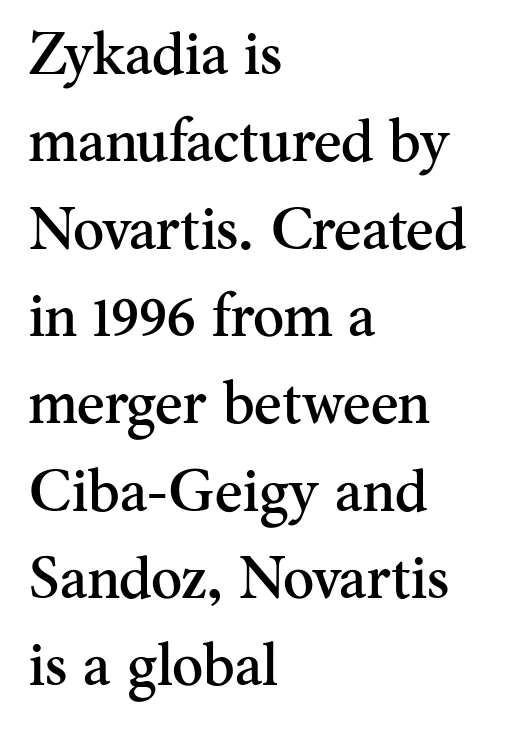
{"serif": "yes", "italic": "no", "width": "normal", "stroke_contrast": "medium", "x_height": "small", "monospaced": "no", "underline": "no", "align": "left", "line_spacing": "normal", "line_spacing_ratio": 1.48, "letter_spacing": "normal", "letter_spacing_em": 0.0, "glyph_px": 59}
